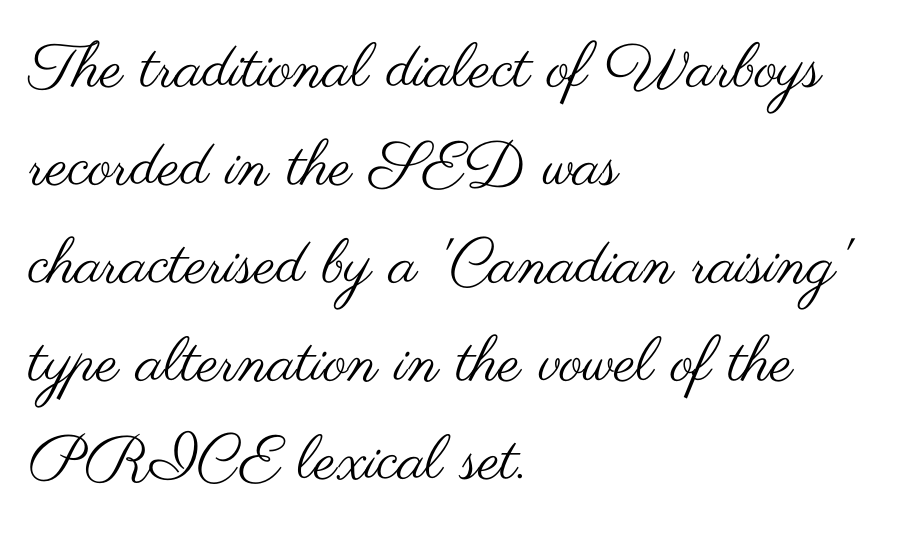
The image shows 62 px regular-weight, wide sans-serif type; set left-aligned, normal line spacing (1.58x), normal letter spacing, not underlined; medium stroke contrast and a small x-height.
